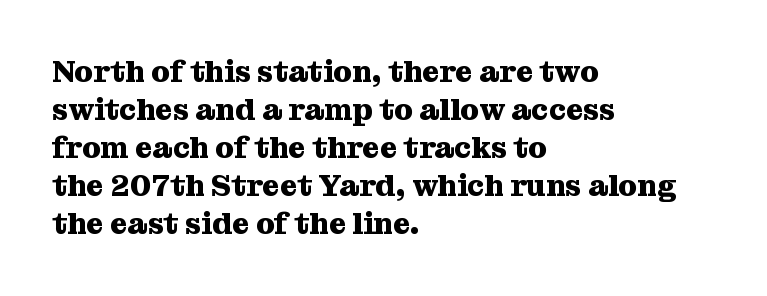
Q: Is the text bold? A: Yes.
Q: Is the text italic (slanted)? A: No, it is upright.
Q: Is the typeface a serif or a sans-serif typeface? A: Serif.
Q: Is the text underlined? A: No.
Q: How is the paragraph aligned? A: Left-aligned.
Q: Is the spacing between letters normal or unusually wide? A: Normal.
Q: Is the spacing between lines tight, normal or loose? A: Normal.
Q: Width (condensed, normal, or wide)? A: Normal.
Q: Stroke contrast? A: Medium.
Q: x-height? A: Medium.
Q: Monospaced? A: No.
